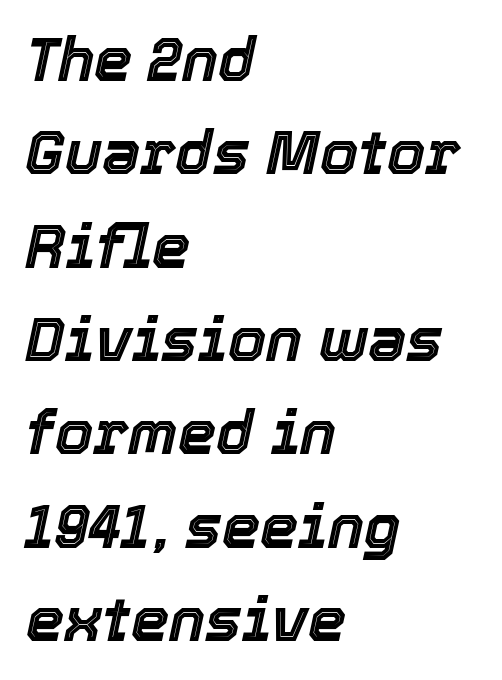
{"italic": "yes", "lean": "right", "slant_degrees": 12, "width": "normal", "x_height": "medium", "monospaced": "no", "underline": "no", "align": "left", "line_spacing": "normal", "line_spacing_ratio": 1.53, "letter_spacing": "normal", "letter_spacing_em": 0.0, "glyph_px": 61}
